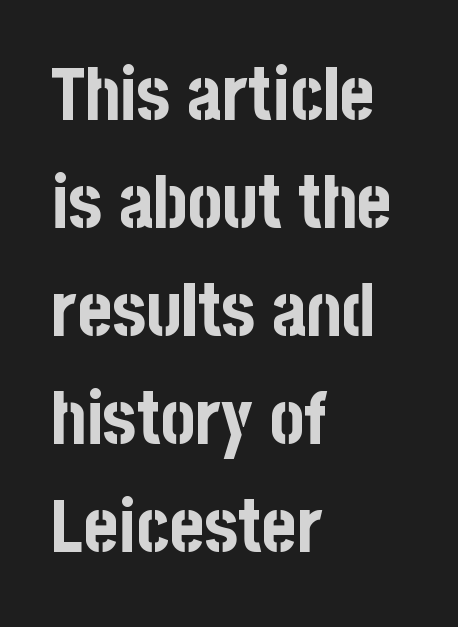
The image shows 73 px bold, condensed sans-serif type, upright; set left-aligned, normal line spacing (1.48x), normal letter spacing, not underlined; low stroke contrast and a large x-height.
